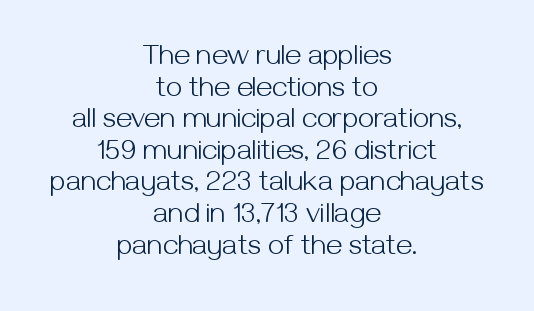
Q: Is the text bold? A: No.
Q: Is the text italic (slanted)? A: No, it is upright.
Q: Is the typeface a serif or a sans-serif typeface? A: Sans-serif.
Q: Is the text underlined? A: No.
Q: How is the paragraph aligned? A: Centered.
Q: Is the spacing between letters normal or unusually wide? A: Normal.
Q: Is the spacing between lines tight, normal or loose? A: Tight.
Q: Width (condensed, normal, or wide)? A: Normal.
Q: Stroke contrast? A: Medium.
Q: x-height? A: Medium.
Q: Monospaced? A: No.
